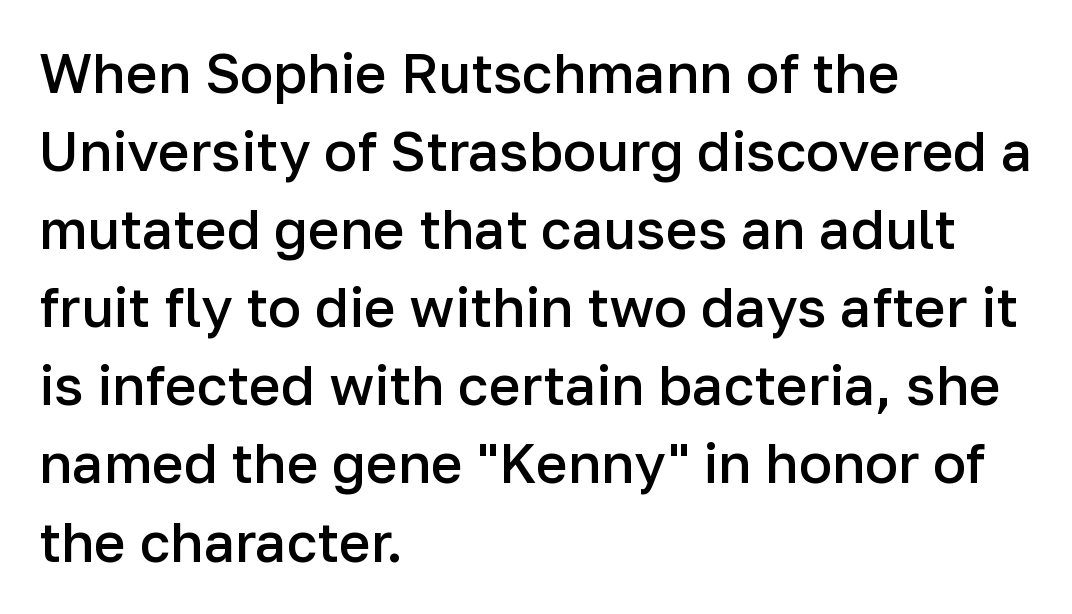
The face used here is proportionally spaced, like ordinary book or web type. The glyphs in this specimen are sans serif. This sample uses an upright cut, with every glyph sitting square on the baseline. The strokes are fattened partway — semibold, not bold.
